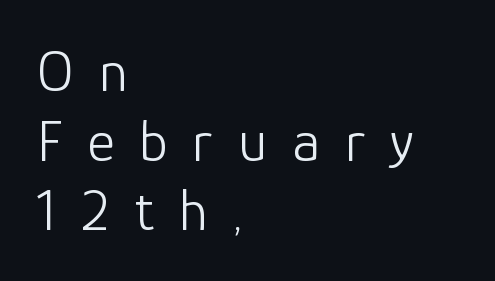
Q: Is the text bold? A: No.
Q: Is the text italic (slanted)? A: No, it is upright.
Q: Is the typeface a serif or a sans-serif typeface? A: Sans-serif.
Q: Is the text underlined? A: No.
Q: How is the paragraph aligned? A: Left-aligned.
Q: Is the spacing between letters normal or unusually wide? A: Unusually wide.
Q: Width (condensed, normal, or wide)? A: Normal.
Q: Stroke contrast? A: Low.
Q: x-height? A: Medium.
Q: Monospaced? A: No.
